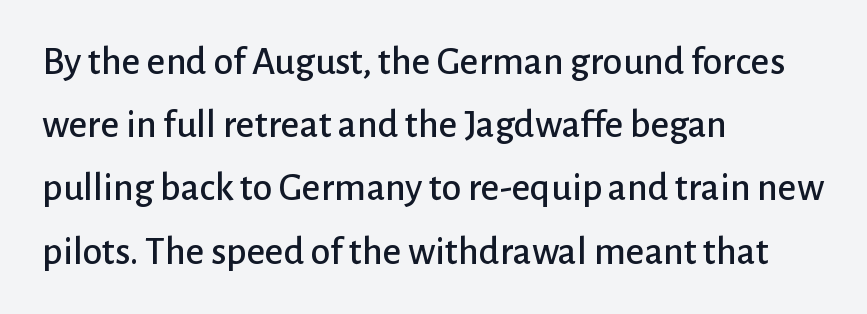
Q: Is the text italic (slanted)? A: No, it is upright.
Q: Is the typeface a serif or a sans-serif typeface? A: Sans-serif.
Q: Is the text underlined? A: No.
Q: How is the paragraph aligned? A: Left-aligned.
Q: Is the spacing between letters normal or unusually wide? A: Normal.
Q: Is the spacing between lines tight, normal or loose? A: Normal.
Q: Width (condensed, normal, or wide)? A: Normal.
Q: Stroke contrast? A: Low.
Q: x-height? A: Medium.
Q: Monospaced? A: No.
